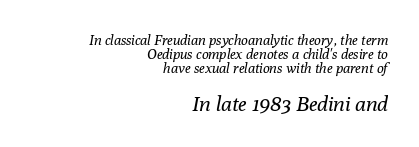
The image shows 21 px text type, italic (leaning right); set right-aligned, tight line spacing (1.0x), normal letter spacing, not underlined; the second (bottom) block is 1.5x larger.
